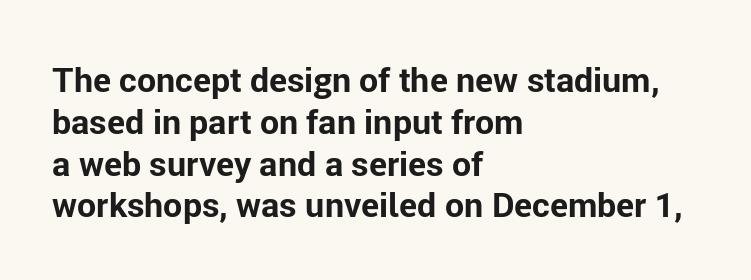
{"serif": "no", "italic": "no", "bold": "yes", "weight": "bold", "width": "normal", "stroke_contrast": "low", "x_height": "medium", "monospaced": "no", "underline": "no", "align": "left", "line_spacing_ratio": 1.23, "letter_spacing": "normal", "letter_spacing_em": 0.0, "glyph_px": 34}
